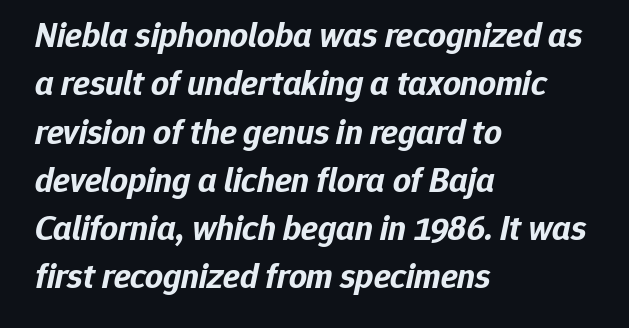
Letters rest on an invisible, unmarked baseline. Quick note: italic. This is heavy type, rendered in bold. The rag falls on the right side of this text block.
